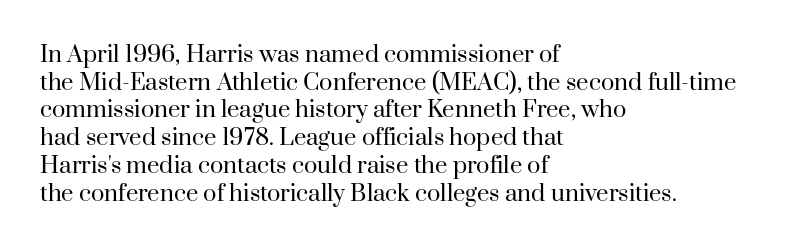
The image shows 22 px text type, upright; set left-aligned, normal line spacing (1.26x), normal letter spacing, not underlined.
